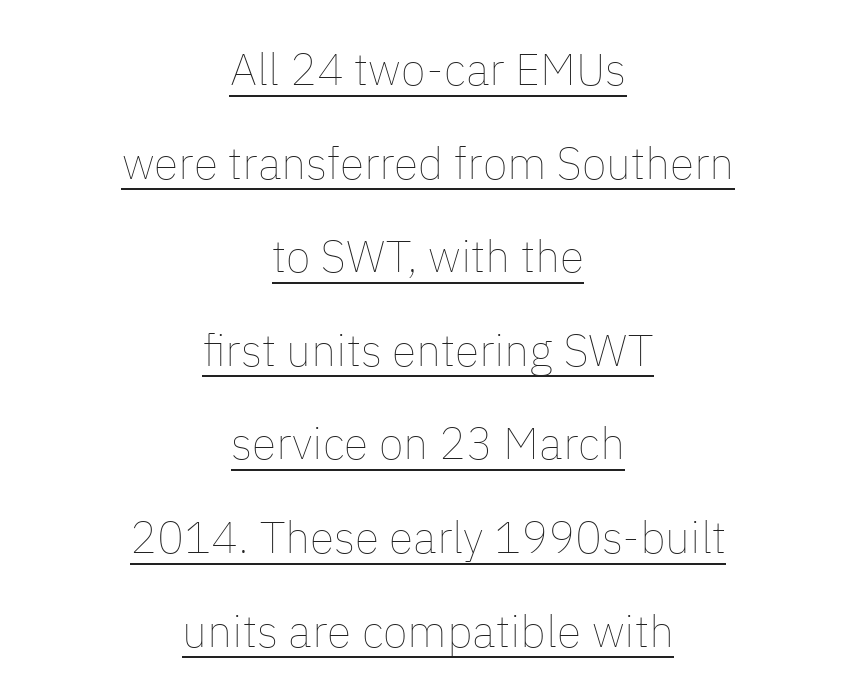
The image shows 45 px thin type, upright; set centered, loose line spacing (2.08x), normal letter spacing, underlined; low stroke contrast and a medium x-height.
